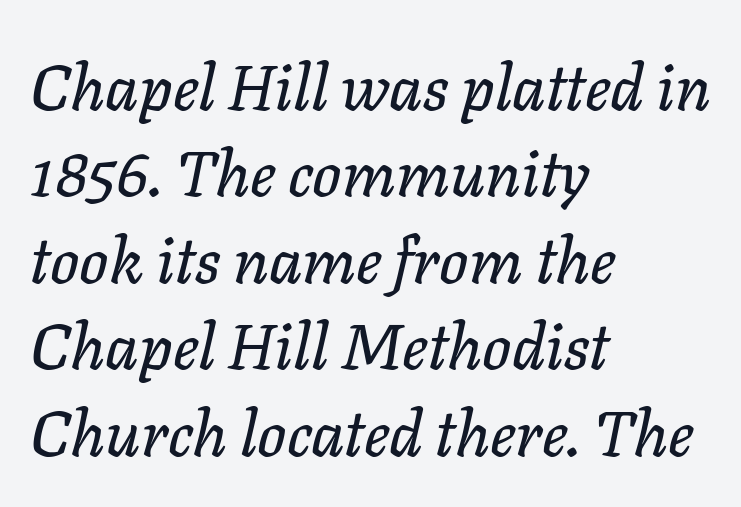
{"italic": "yes", "lean": "right", "slant_degrees": 11, "width": "normal", "stroke_contrast": "low", "x_height": "medium", "monospaced": "no", "underline": "no", "align": "left", "line_spacing": "normal", "line_spacing_ratio": 1.35, "letter_spacing": "normal", "letter_spacing_em": 0.0, "glyph_px": 64}
